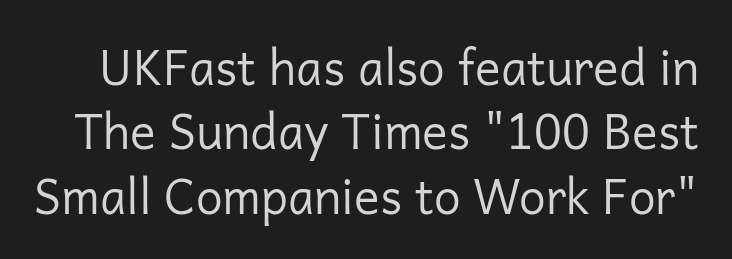
Q: Is the text bold? A: No.
Q: Is the text italic (slanted)? A: No, it is upright.
Q: Is the typeface a serif or a sans-serif typeface? A: Sans-serif.
Q: Is the text underlined? A: No.
Q: Is the spacing between letters normal or unusually wide? A: Normal.
Q: Is the spacing between lines tight, normal or loose? A: Normal.
Q: Width (condensed, normal, or wide)? A: Normal.
Q: Stroke contrast? A: Low.
Q: x-height? A: Medium.
Q: Monospaced? A: No.
